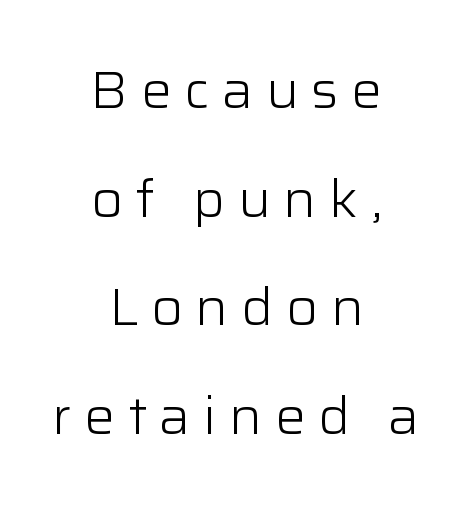
A typesetter would call this proportional, since set widths differ per character. Interline gaps are noticeably wide in this sample. Descenders hang freely into open space. Stems and bowls with no extra thickness — not bold. Letterform terminals end flat and unadorned throughout the passage.
